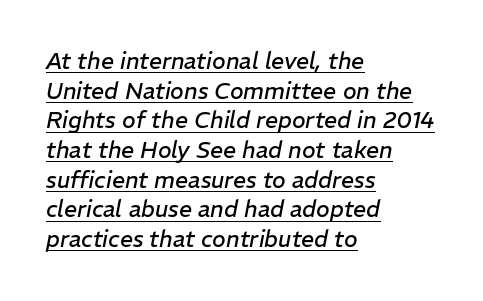
The image shows 23 px text type, italic (leaning right); set left-aligned, normal line spacing (1.29x), normal letter spacing, underlined.
